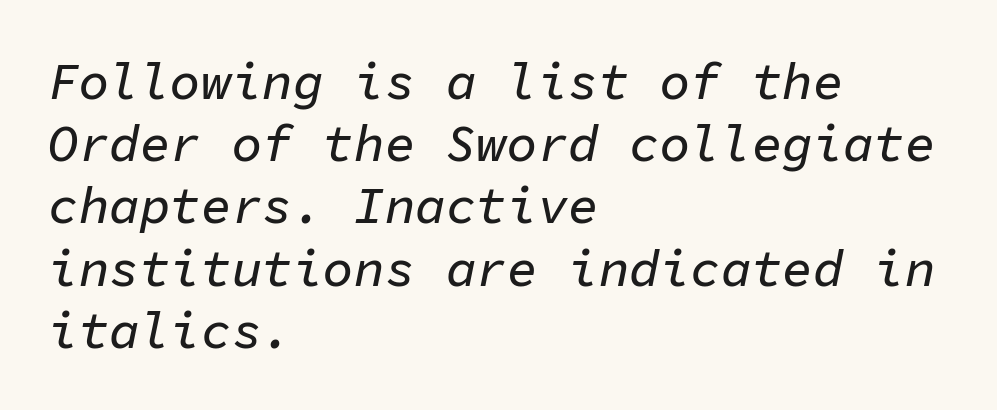
Q: Is the text italic (slanted)? A: Yes, it leans right by about 11 degrees.
Q: Is the text underlined? A: No.
Q: How is the paragraph aligned? A: Left-aligned.
Q: Is the spacing between letters normal or unusually wide? A: Normal.
Q: Width (condensed, normal, or wide)? A: Normal.
Q: Stroke contrast? A: Low.
Q: x-height? A: Medium.
Q: Monospaced? A: Yes.
